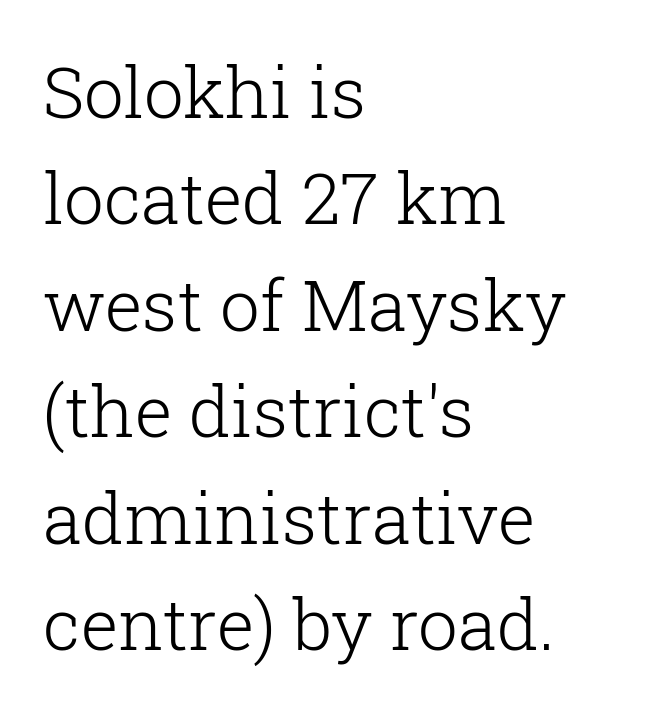
{"serif": "yes", "italic": "no", "bold": "no", "weight": "light", "width": "normal", "stroke_contrast": "low", "x_height": "medium", "monospaced": "no", "underline": "no", "align": "left", "line_spacing": "normal", "line_spacing_ratio": 1.5, "letter_spacing": "normal", "letter_spacing_em": 0.0, "glyph_px": 71}
